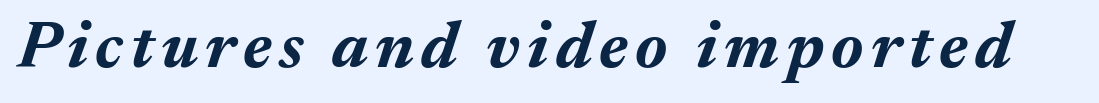
This sample uses an oblique cut, with every glyph tilted off the vertical. The space directly below the letters is spotless. The face used here is proportionally spaced, like ordinary book or web type. Emphasis by weight is at full strength: bold.
